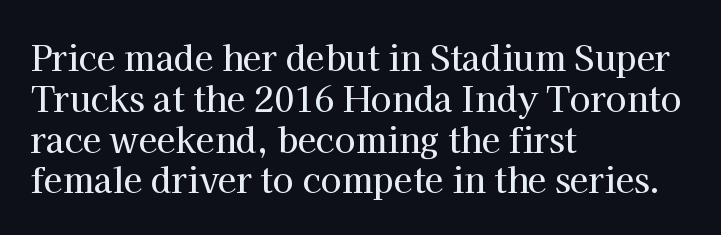
Q: Is the text italic (slanted)? A: No, it is upright.
Q: Is the typeface a serif or a sans-serif typeface? A: Serif.
Q: Is the text underlined? A: No.
Q: How is the paragraph aligned? A: Left-aligned.
Q: Is the spacing between letters normal or unusually wide? A: Normal.
Q: Width (condensed, normal, or wide)? A: Normal.
Q: Stroke contrast? A: High.
Q: x-height? A: Medium.
Q: Monospaced? A: No.
